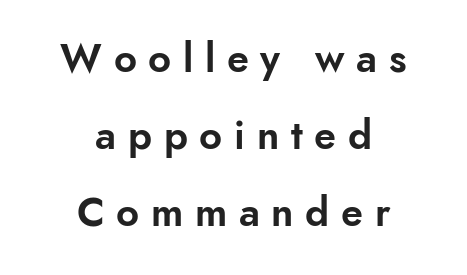
Q: Is the text italic (slanted)? A: No, it is upright.
Q: Is the typeface a serif or a sans-serif typeface? A: Sans-serif.
Q: Is the text underlined? A: No.
Q: How is the paragraph aligned? A: Centered.
Q: Is the spacing between letters normal or unusually wide? A: Unusually wide.
Q: Is the spacing between lines tight, normal or loose? A: Loose.
Q: Width (condensed, normal, or wide)? A: Normal.
Q: Stroke contrast? A: Low.
Q: x-height? A: Small.
Q: Monospaced? A: No.
